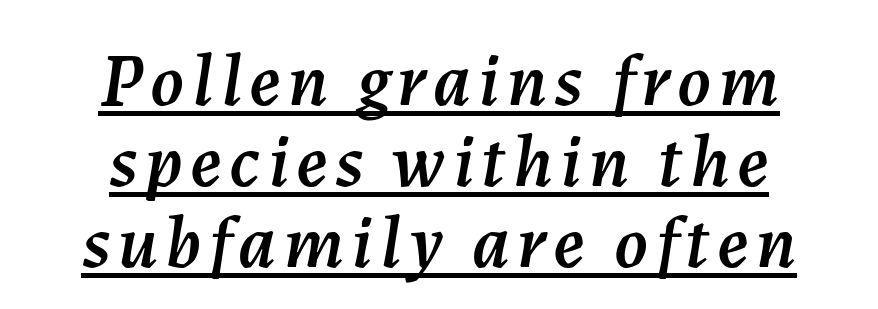
Notice how the passage keeps no hard edge, just a central spine. Designer's note — italics engaged. Does the leading feel generous? Not at all — it's pinched. These lines are rendered in a variable-pitch font. Every word sits above its own underline.
